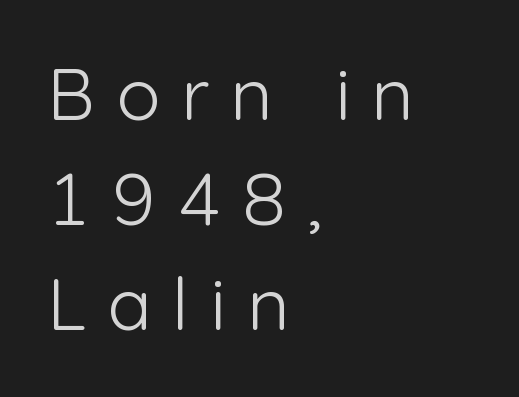
Q: Is the text bold? A: No.
Q: Is the text italic (slanted)? A: No, it is upright.
Q: Is the typeface a serif or a sans-serif typeface? A: Sans-serif.
Q: Is the text underlined? A: No.
Q: How is the paragraph aligned? A: Left-aligned.
Q: Is the spacing between letters normal or unusually wide? A: Unusually wide.
Q: Is the spacing between lines tight, normal or loose? A: Normal.
Q: Width (condensed, normal, or wide)? A: Normal.
Q: Stroke contrast? A: Low.
Q: x-height? A: Medium.
Q: Monospaced? A: No.
